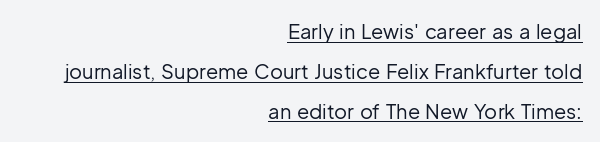
Q: Is the text bold? A: No.
Q: Is the text italic (slanted)? A: No, it is upright.
Q: Is the text underlined? A: Yes.
Q: How is the paragraph aligned? A: Right-aligned.
Q: Is the spacing between letters normal or unusually wide? A: Normal.
Q: Is the spacing between lines tight, normal or loose? A: Loose.
